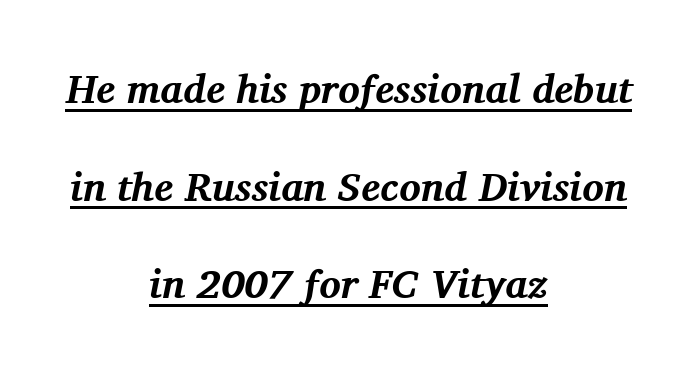
Q: Is the text bold? A: Yes.
Q: Is the text italic (slanted)? A: Yes, it leans right by about 11 degrees.
Q: Is the typeface a serif or a sans-serif typeface? A: Serif.
Q: Is the text underlined? A: Yes.
Q: How is the paragraph aligned? A: Centered.
Q: Is the spacing between letters normal or unusually wide? A: Normal.
Q: Is the spacing between lines tight, normal or loose? A: Loose.
Q: Width (condensed, normal, or wide)? A: Normal.
Q: Stroke contrast? A: Medium.
Q: x-height? A: Medium.
Q: Monospaced? A: No.
